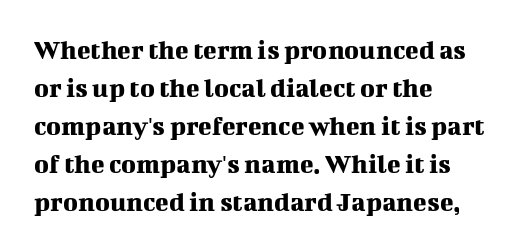
{"serif": "yes", "italic": "no", "width": "normal", "stroke_contrast": "medium", "x_height": "medium", "monospaced": "no", "underline": "no", "align": "left", "line_spacing": "normal", "line_spacing_ratio": 1.36, "letter_spacing": "normal", "letter_spacing_em": 0.0, "glyph_px": 28}
